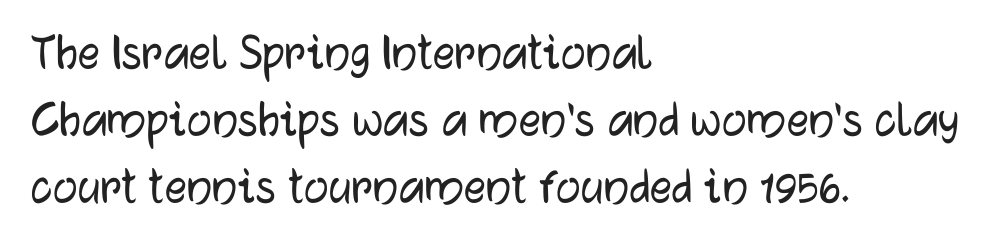
Q: Is the text italic (slanted)? A: No, it is upright.
Q: Is the typeface a serif or a sans-serif typeface? A: Sans-serif.
Q: Is the text underlined? A: No.
Q: How is the paragraph aligned? A: Left-aligned.
Q: Is the spacing between letters normal or unusually wide? A: Normal.
Q: Width (condensed, normal, or wide)? A: Normal.
Q: Stroke contrast? A: Low.
Q: x-height? A: Medium.
Q: Monospaced? A: No.
